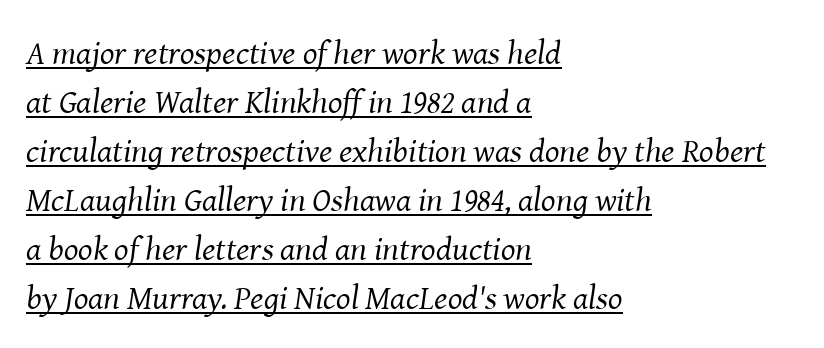
{"serif": "yes", "italic": "yes", "lean": "right", "slant_degrees": 8, "bold": "no", "weight": "regular", "width": "normal", "stroke_contrast": "medium", "x_height": "medium", "monospaced": "no", "underline": "yes", "align": "left", "line_spacing": "normal", "line_spacing_ratio": 1.44, "letter_spacing": "normal", "letter_spacing_em": 0.0, "glyph_px": 34}
